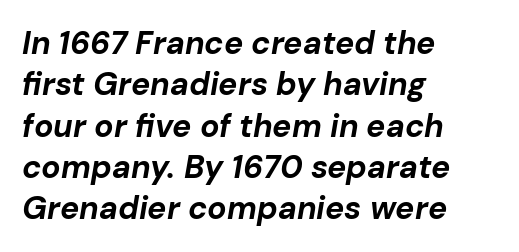
{"italic": "yes", "lean": "right", "slant_degrees": 10, "bold": "yes", "weight": "bold", "width": "normal", "stroke_contrast": "low", "x_height": "medium", "monospaced": "no", "underline": "no", "align": "left", "line_spacing": "normal", "line_spacing_ratio": 1.29, "letter_spacing": "normal", "letter_spacing_em": 0.0, "glyph_px": 32}
